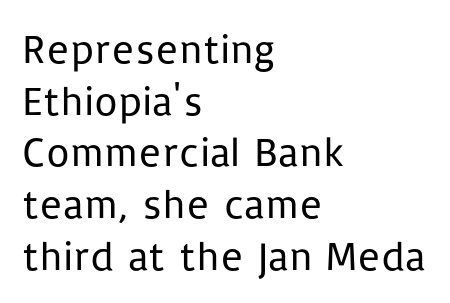
The image shows 41 px regular-weight sans-serif type, upright; set left-aligned, normal line spacing (1.26x), normal letter spacing, not underlined; low stroke contrast and a medium x-height.
